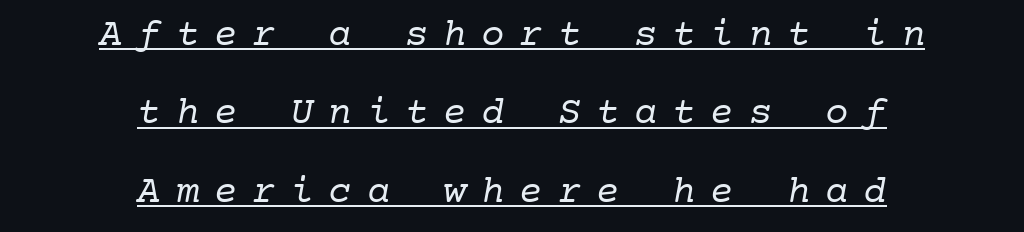
The image shows 39 px regular-weight serif type, monospaced; set centered, loose line spacing (2.01x), unusually wide letter spacing (+0.38 em), underlined; low stroke contrast and a medium x-height.
